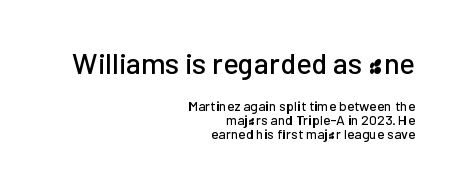
Q: Is the text italic (slanted)? A: No, it is upright.
Q: Is the typeface a serif or a sans-serif typeface? A: Sans-serif.
Q: Is the text underlined? A: No.
Q: How is the paragraph aligned? A: Right-aligned.
Q: Is the spacing between letters normal or unusually wide? A: Normal.
Q: Is the spacing between lines tight, normal or loose? A: Tight.
Q: Which block of text is set in a larger size, the first (top) or the second (bottom)? A: The first (top) one.
Q: Width (condensed, normal, or wide)? A: Normal.
Q: Stroke contrast? A: Low.
Q: x-height? A: Medium.
Q: Monospaced? A: No.
